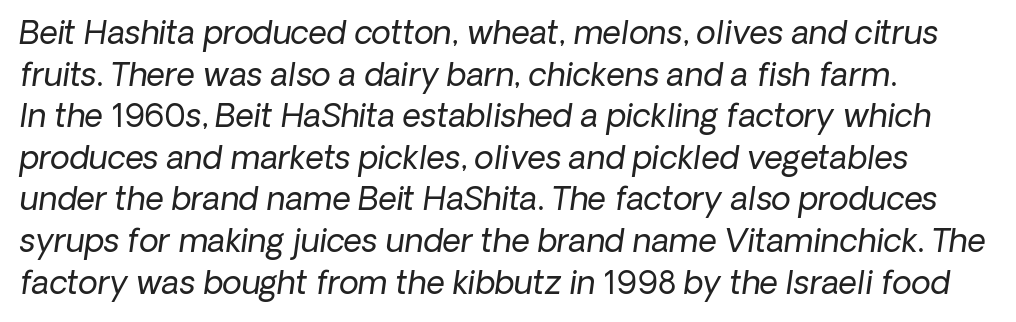
Q: Is the text bold? A: No.
Q: Is the text italic (slanted)? A: Yes, it leans right by about 8 degrees.
Q: Is the text underlined? A: No.
Q: How is the paragraph aligned? A: Left-aligned.
Q: Is the spacing between letters normal or unusually wide? A: Normal.
Q: Is the spacing between lines tight, normal or loose? A: Normal.
Q: Width (condensed, normal, or wide)? A: Normal.
Q: Stroke contrast? A: Low.
Q: x-height? A: Medium.
Q: Monospaced? A: No.
